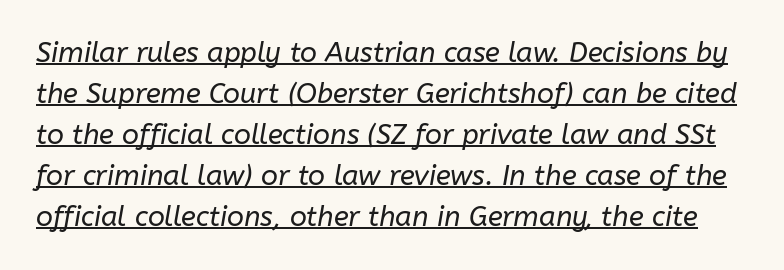
{"italic": "yes", "lean": "right", "slant_degrees": 10, "bold": "no", "weight": "regular", "width": "normal", "stroke_contrast": "low", "x_height": "medium", "monospaced": "no", "underline": "yes", "line_spacing": "normal", "line_spacing_ratio": 1.46, "letter_spacing": "normal", "letter_spacing_em": 0.0, "glyph_px": 28}
